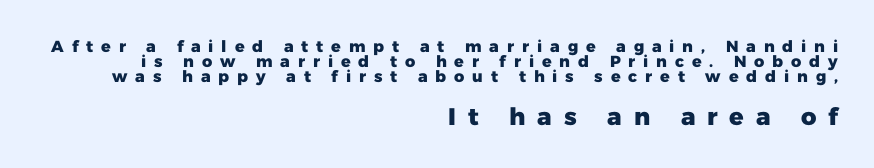
Q: Is the text bold? A: Yes.
Q: Is the text italic (slanted)? A: No, it is upright.
Q: Is the text underlined? A: No.
Q: How is the paragraph aligned? A: Right-aligned.
Q: Is the spacing between letters normal or unusually wide? A: Unusually wide.
Q: Is the spacing between lines tight, normal or loose? A: Tight.
Q: Which block of text is set in a larger size, the first (top) or the second (bottom)? A: The second (bottom) one.
